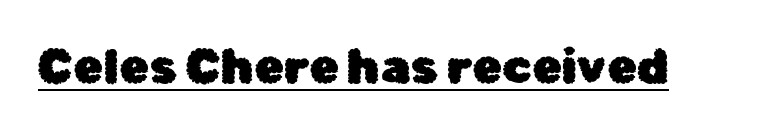
The axis of the letterforms is exactly vertical. A typesetter would call this proportional, since set widths differ per character. Each line of the rendering has a horizontal stroke beneath the glyphs. To sum up the face: it is a sans, with no serifs.
